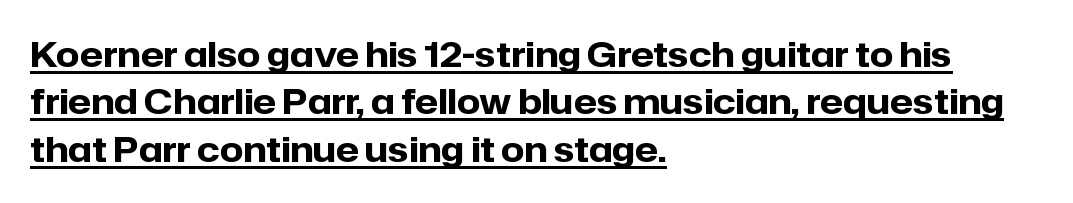
Q: Is the text bold? A: Yes.
Q: Is the text italic (slanted)? A: No, it is upright.
Q: Is the typeface a serif or a sans-serif typeface? A: Sans-serif.
Q: Is the text underlined? A: Yes.
Q: How is the paragraph aligned? A: Left-aligned.
Q: Is the spacing between letters normal or unusually wide? A: Normal.
Q: Is the spacing between lines tight, normal or loose? A: Normal.
Q: Width (condensed, normal, or wide)? A: Normal.
Q: Stroke contrast? A: Low.
Q: x-height? A: Medium.
Q: Monospaced? A: No.
